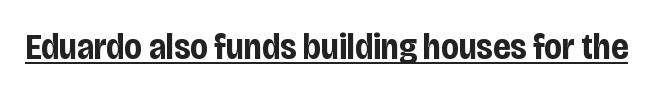
{"serif": "no", "italic": "no", "bold": "yes", "weight": "bold", "width": "condensed", "stroke_contrast": "low", "x_height": "large", "monospaced": "no", "underline": "yes", "letter_spacing": "normal", "letter_spacing_em": 0.0, "glyph_px": 36}
